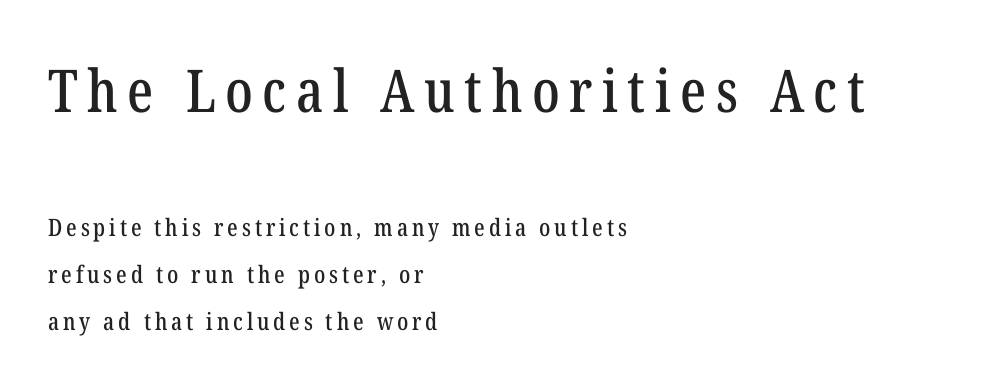
If you squint, the top block still reads clearly — it's the larger of the two. Tall strokes in this sample are plumb rather than angled. Letterform terminals end in serifs throughout the passage. Do the characters align in a grid? No, the font is proportional. Reading down the block, your eye returns to a fixed left position each line.
